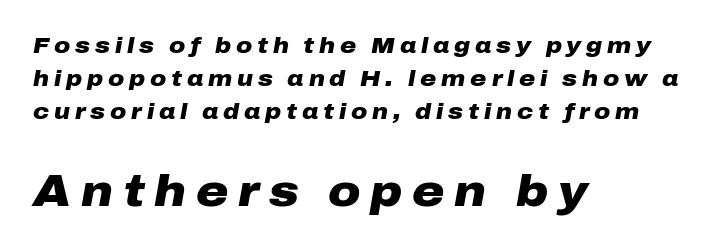
Quick note: underline off. Visually, the bottom section dominates because its glyphs are scaled up. Horizontal bands of white between lines are of average thickness. One-word summary of the alignment: left. This is oblique type, the kind used for emphasis or titles.
